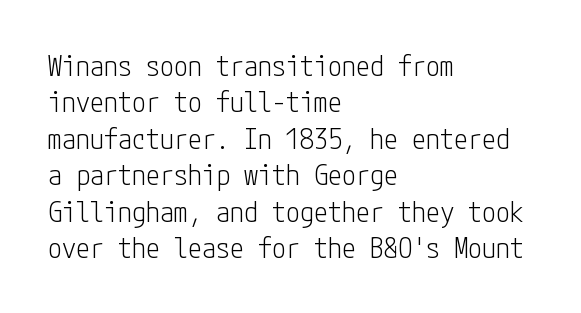
The axis of the letterforms is exactly vertical. The characters are drawn with everyday or finer stroke widths. A normal amount of white space separates one row of letters from the next. This is sans-serif lettering, the kind often seen on screens and signage. Words float on clear page, feet unadorned.
